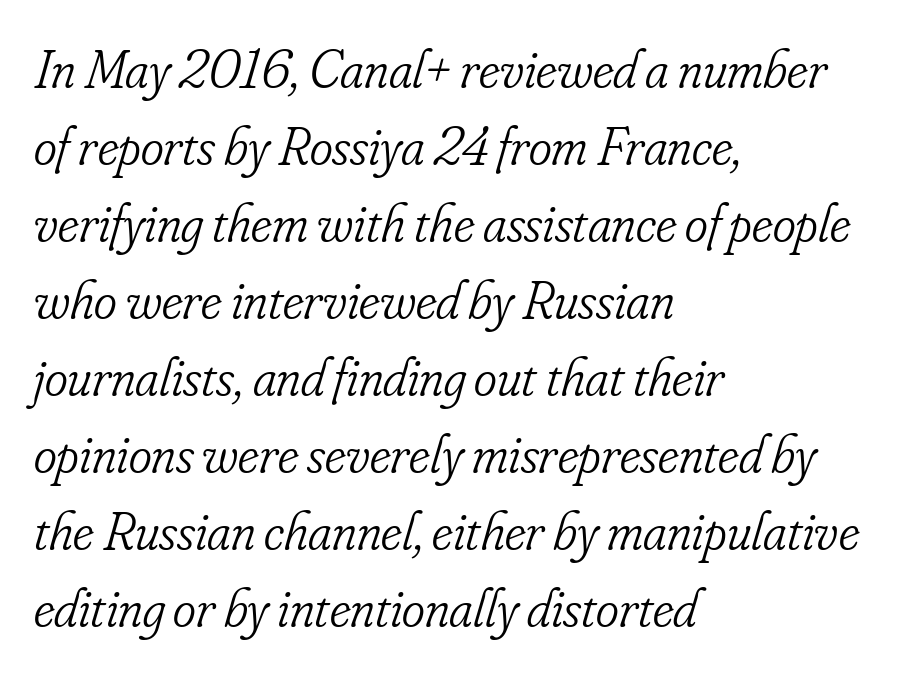
The image shows 55 px light, condensed serif type, italic (leaning right); set left-aligned, normal line spacing (1.4x), normal letter spacing, not underlined; low stroke contrast and a small x-height.
